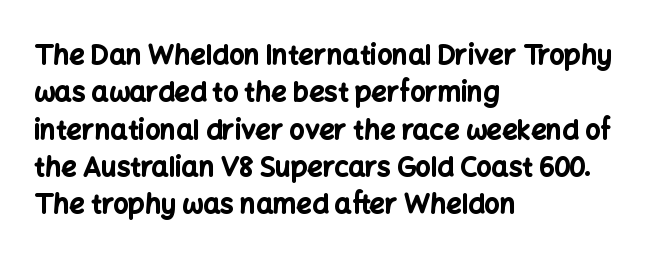
The image shows 27 px bold type, upright; set left-aligned, normal line spacing (1.38x), normal letter spacing, not underlined.
